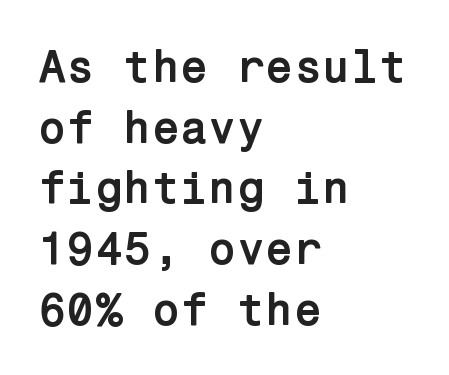
Q: Is the text bold? A: Yes.
Q: Is the text italic (slanted)? A: No, it is upright.
Q: Is the typeface a serif or a sans-serif typeface? A: Sans-serif.
Q: Is the text underlined? A: No.
Q: How is the paragraph aligned? A: Left-aligned.
Q: Is the spacing between letters normal or unusually wide? A: Normal.
Q: Is the spacing between lines tight, normal or loose? A: Normal.
Q: Width (condensed, normal, or wide)? A: Normal.
Q: Stroke contrast? A: Low.
Q: x-height? A: Medium.
